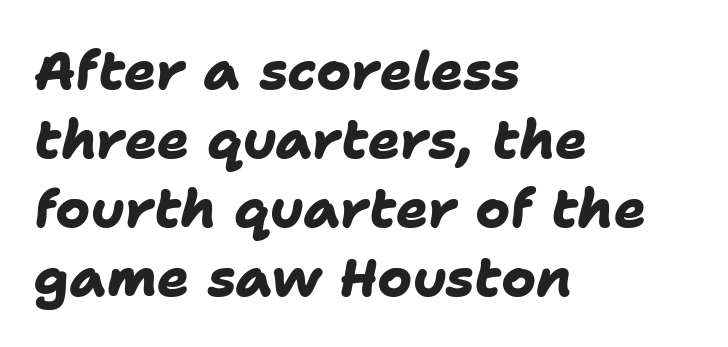
The passage shown is typed in a proportional face where columns would drift. Beneath every word, the page is bare. Interline gaps are of average width in this sample. Weight: bold.
